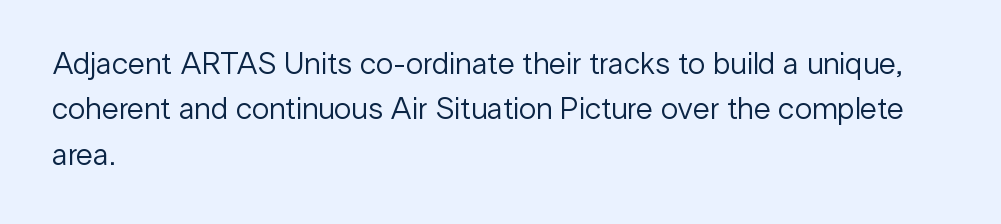
Is this a fixed-width face? No — the glyphs have proportional, varying widths. Bare-footed words on every line. Short and long lines alike share a common starting point at left. Between one letter and the next there's only the usual sliver of space. The specimen reads as upright at a glance.
